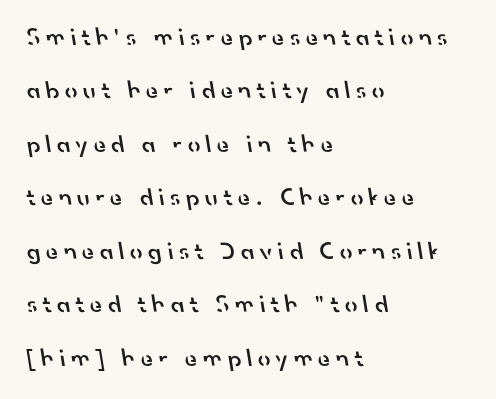
{"bold": "semi", "underline": "no", "align": "left", "line_spacing": "loose", "line_spacing_ratio": 2.14, "letter_spacing": "wide", "letter_spacing_em": 0.22, "glyph_px": 25}
